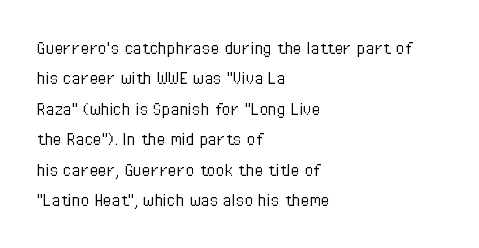
{"italic": "no", "bold": "no", "underline": "no", "align": "left", "line_spacing": "normal", "line_spacing_ratio": 1.52, "letter_spacing": "normal", "letter_spacing_em": 0.0, "glyph_px": 20}
